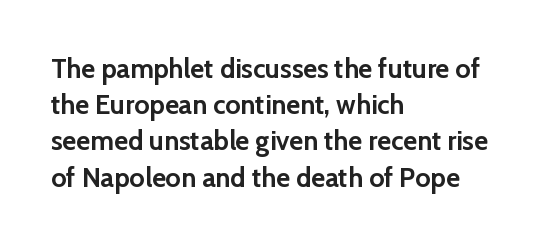
Does the weight exceed regular? Yes, all the way to bold. Inter-character spacing is left at the font's built-in metrics. If you drew a ruler down the left edge, every line would touch it. Only glyphs here, with clear space below each row. This sample keeps an unexceptional amount of space between lines.
